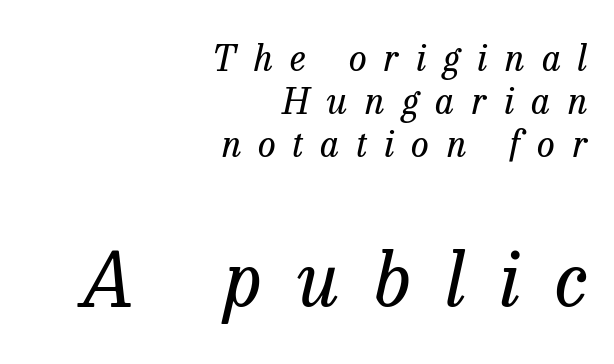
Q: Is the text bold? A: No.
Q: Is the text italic (slanted)? A: Yes, it leans right by about 13 degrees.
Q: Is the typeface a serif or a sans-serif typeface? A: Serif.
Q: Is the text underlined? A: No.
Q: How is the paragraph aligned? A: Right-aligned.
Q: Is the spacing between letters normal or unusually wide? A: Unusually wide.
Q: Which block of text is set in a larger size, the first (top) or the second (bottom)? A: The second (bottom) one.
Q: Width (condensed, normal, or wide)? A: Normal.
Q: Stroke contrast? A: Low.
Q: x-height? A: Medium.
Q: Monospaced? A: No.
